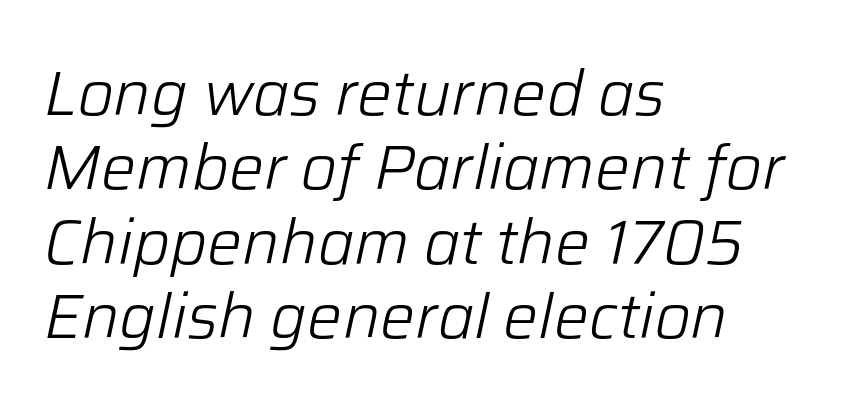
The image shows 62 px light type, italic (leaning right); set left-aligned, line spacing 1.2x, normal letter spacing, not underlined; low stroke contrast and a medium x-height.
